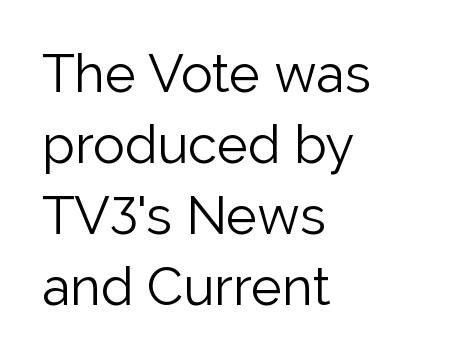
The image shows 53 px light sans-serif type, upright; set left-aligned, normal line spacing (1.34x), normal letter spacing, not underlined; low stroke contrast and a medium x-height.
